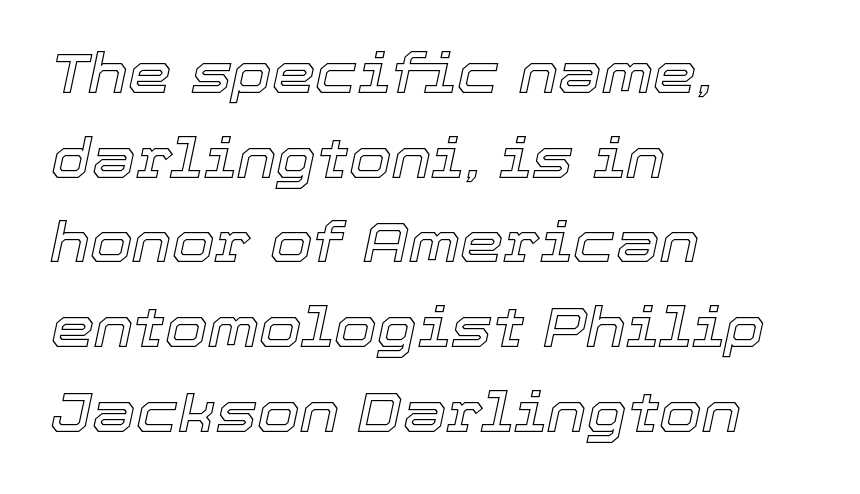
{"italic": "yes", "lean": "right", "slant_degrees": 12, "width": "normal", "x_height": "medium", "monospaced": "no", "underline": "no", "align": "left", "line_spacing": "normal", "line_spacing_ratio": 1.54, "letter_spacing": "normal", "letter_spacing_em": 0.0, "glyph_px": 55}
